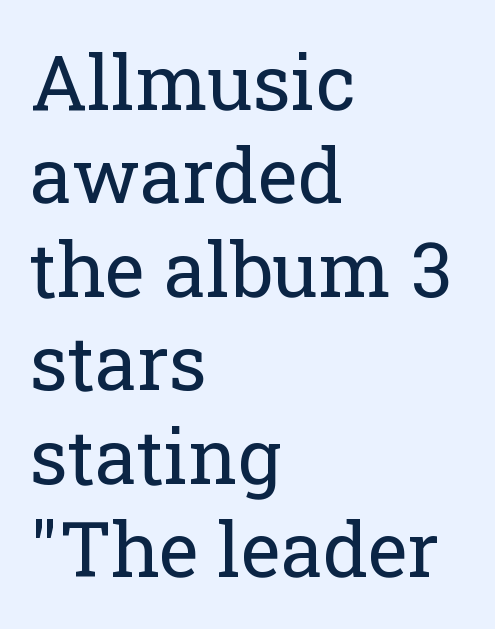
The image shows 76 px regular-weight serif type, upright; set left-aligned, line spacing 1.23x, normal letter spacing, not underlined; low stroke contrast and a medium x-height.
